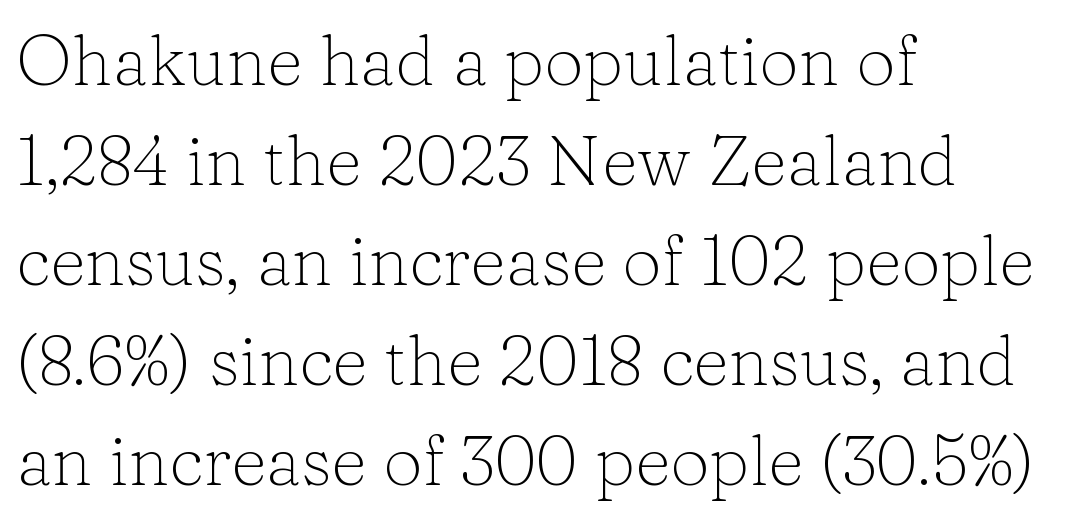
{"serif": "yes", "italic": "no", "bold": "no", "weight": "light", "width": "normal", "stroke_contrast": "low", "x_height": "medium", "monospaced": "no", "underline": "no", "align": "left", "line_spacing": "normal", "line_spacing_ratio": 1.43, "letter_spacing": "normal", "letter_spacing_em": 0.0, "glyph_px": 70}
